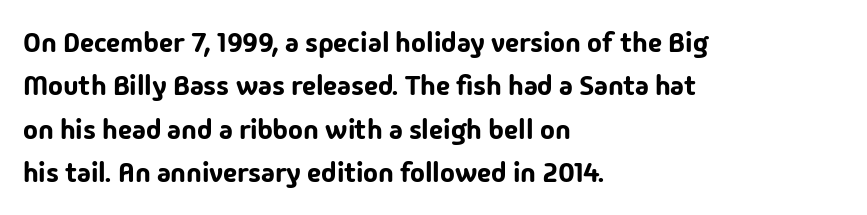
{"serif": "no", "italic": "no", "width": "normal", "stroke_contrast": "low", "x_height": "medium", "monospaced": "no", "underline": "no", "align": "left", "line_spacing": "normal", "line_spacing_ratio": 1.55, "letter_spacing": "normal", "letter_spacing_em": 0.0, "glyph_px": 28}
